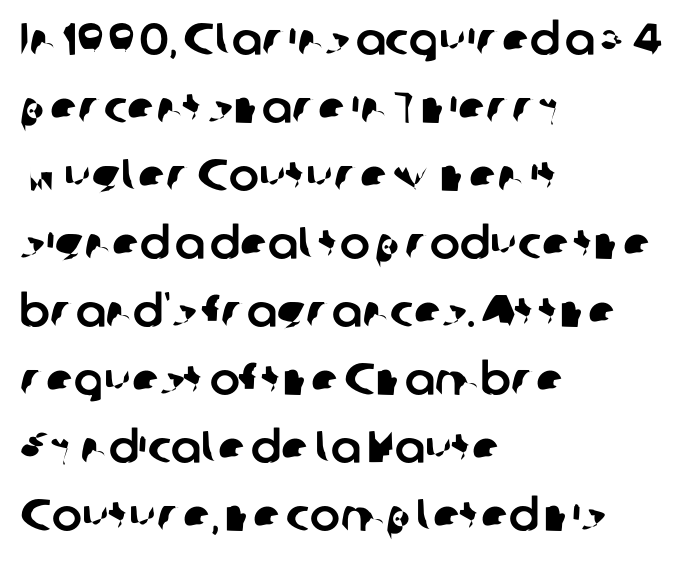
The image shows 45 px sans-serif type; set left-aligned, normal line spacing (1.51x), normal letter spacing, not underlined; low stroke contrast and a medium x-height.
